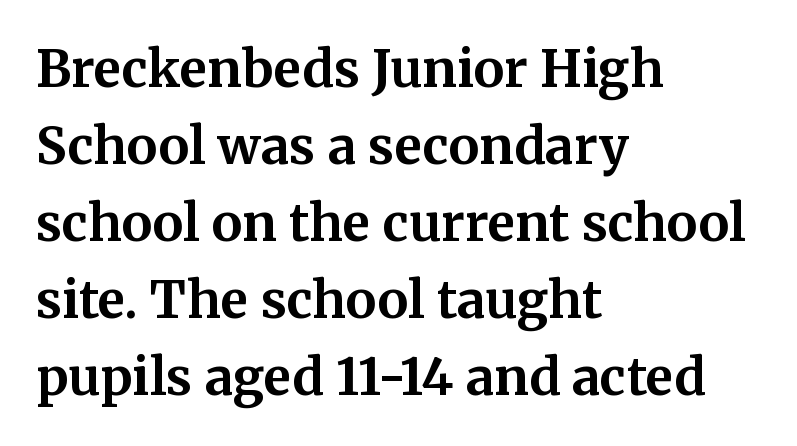
Q: Is the text bold? A: Yes.
Q: Is the text italic (slanted)? A: No, it is upright.
Q: Is the typeface a serif or a sans-serif typeface? A: Serif.
Q: Is the text underlined? A: No.
Q: How is the paragraph aligned? A: Left-aligned.
Q: Is the spacing between letters normal or unusually wide? A: Normal.
Q: Is the spacing between lines tight, normal or loose? A: Normal.
Q: Width (condensed, normal, or wide)? A: Normal.
Q: Stroke contrast? A: Medium.
Q: x-height? A: Medium.
Q: Monospaced? A: No.
